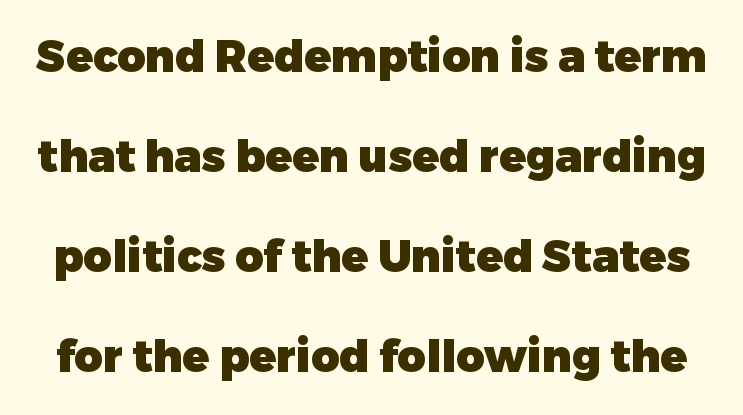
{"serif": "no", "italic": "no", "bold": "yes", "weight": "heavy", "width": "normal", "stroke_contrast": "low", "x_height": "medium", "monospaced": "no", "underline": "no", "line_spacing": "loose", "line_spacing_ratio": 2.27, "letter_spacing": "normal", "letter_spacing_em": 0.0, "glyph_px": 44}
